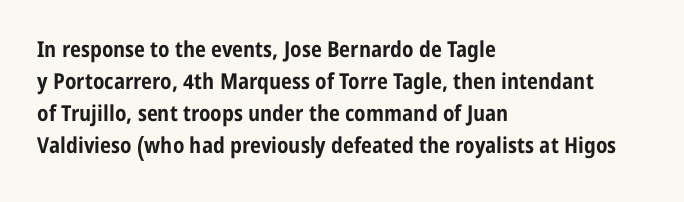
The image shows 22 px bold type, upright; set left-aligned, normal line spacing (1.46x), normal letter spacing, not underlined.
